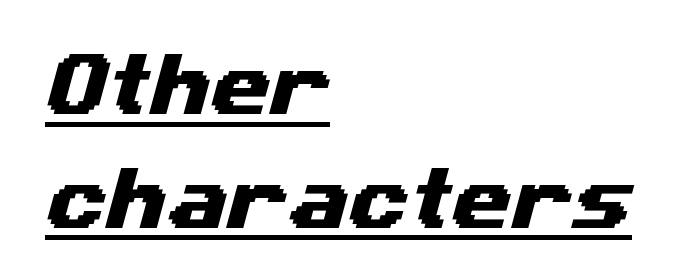
{"serif": "no", "width": "wide", "stroke_contrast": "medium", "x_height": "medium", "monospaced": "no", "underline": "yes", "align": "left", "line_spacing": "normal", "line_spacing_ratio": 1.65, "letter_spacing": "normal", "letter_spacing_em": 0.0, "glyph_px": 69}
